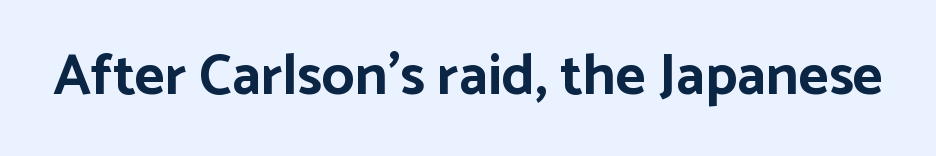
Q: Is the text bold? A: Yes.
Q: Is the text italic (slanted)? A: No, it is upright.
Q: Is the typeface a serif or a sans-serif typeface? A: Sans-serif.
Q: Is the text underlined? A: No.
Q: Is the spacing between letters normal or unusually wide? A: Normal.
Q: Width (condensed, normal, or wide)? A: Normal.
Q: Stroke contrast? A: Low.
Q: x-height? A: Medium.
Q: Monospaced? A: No.
